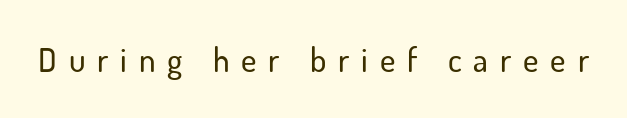
{"serif": "no", "italic": "no", "width": "normal", "stroke_contrast": "low", "x_height": "small", "monospaced": "no", "underline": "no", "letter_spacing": "wide", "letter_spacing_em": 0.36, "glyph_px": 33}
